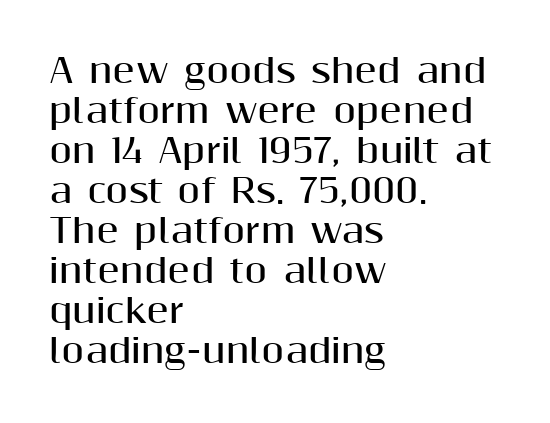
The image shows 33 px bold sans-serif type, upright; set left-aligned, line spacing 1.21x, normal letter spacing, not underlined; medium stroke contrast and a medium x-height.
